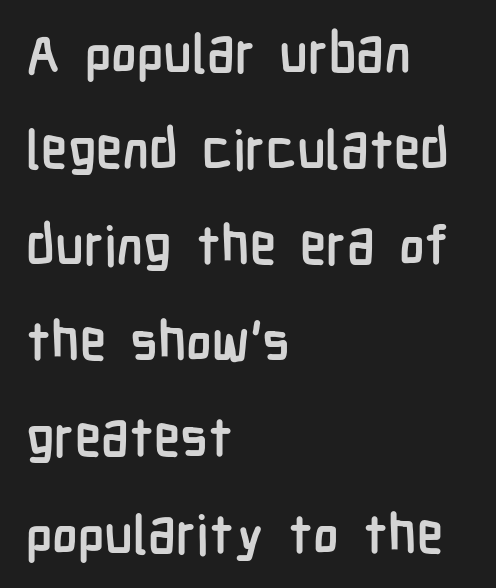
Q: Is the text bold? A: Yes.
Q: Is the text italic (slanted)? A: No, it is upright.
Q: Is the typeface a serif or a sans-serif typeface? A: Sans-serif.
Q: Is the text underlined? A: No.
Q: How is the paragraph aligned? A: Left-aligned.
Q: Is the spacing between letters normal or unusually wide? A: Normal.
Q: Width (condensed, normal, or wide)? A: Condensed.
Q: Stroke contrast? A: Low.
Q: x-height? A: Medium.
Q: Monospaced? A: No.
